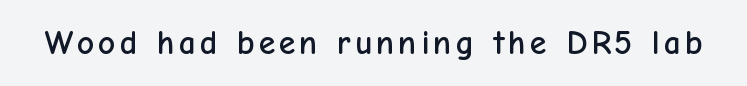
Q: Is the text italic (slanted)? A: No, it is upright.
Q: Is the typeface a serif or a sans-serif typeface? A: Sans-serif.
Q: Is the text underlined? A: No.
Q: Width (condensed, normal, or wide)? A: Normal.
Q: Stroke contrast? A: Low.
Q: x-height? A: Medium.
Q: Monospaced? A: No.
